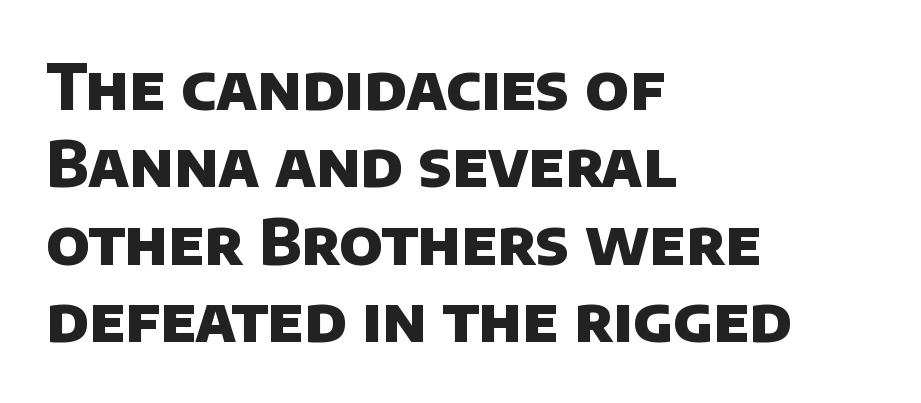
The image shows 62 px heavy sans-serif type; set left-aligned, normal line spacing (1.25x), normal letter spacing, not underlined; low stroke contrast and a large x-height.
